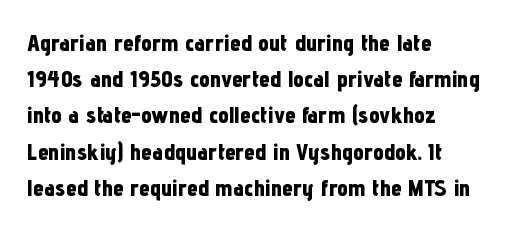
{"italic": "no", "bold": "yes", "underline": "no", "align": "left", "line_spacing": "normal", "line_spacing_ratio": 1.51, "letter_spacing": "normal", "letter_spacing_em": 0.0, "glyph_px": 24}
